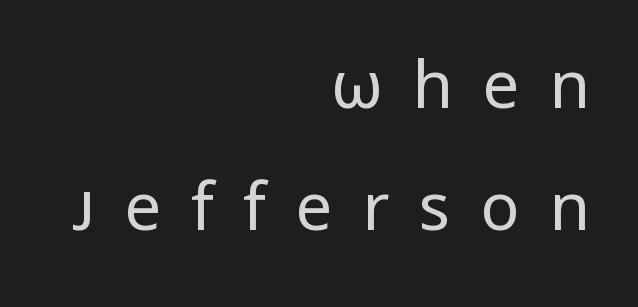
{"serif": "no", "italic": "no", "bold": "no", "weight": "regular", "width": "normal", "stroke_contrast": "low", "x_height": "medium", "monospaced": "no", "underline": "no", "align": "right", "line_spacing_ratio": 1.88, "letter_spacing": "wide", "letter_spacing_em": 0.46, "glyph_px": 65}
